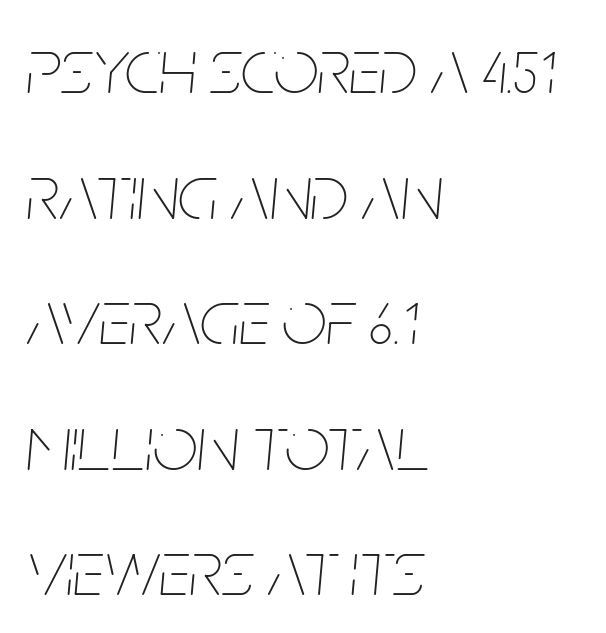
The image shows 79 px thin, condensed type, italic (leaning right); set left-aligned, normal line spacing (1.59x), normal letter spacing, not underlined; low stroke contrast and a large x-height.
